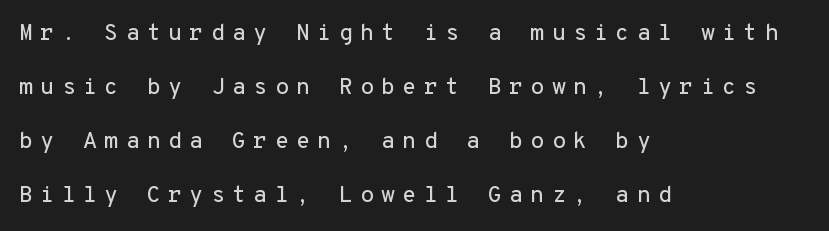
The image shows 23 px text type, upright; set left-aligned, loose line spacing (2.35x), unusually wide letter spacing (+0.31 em), not underlined.
